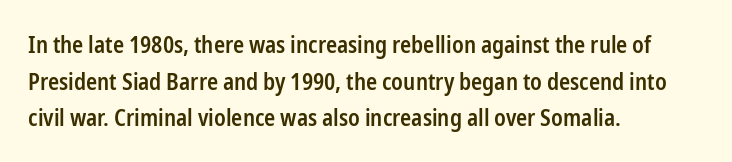
Q: Is the text bold? A: Semi-bold.
Q: Is the text italic (slanted)? A: No, it is upright.
Q: Is the text underlined? A: No.
Q: How is the paragraph aligned? A: Left-aligned.
Q: Is the spacing between letters normal or unusually wide? A: Normal.
Q: Is the spacing between lines tight, normal or loose? A: Normal.
